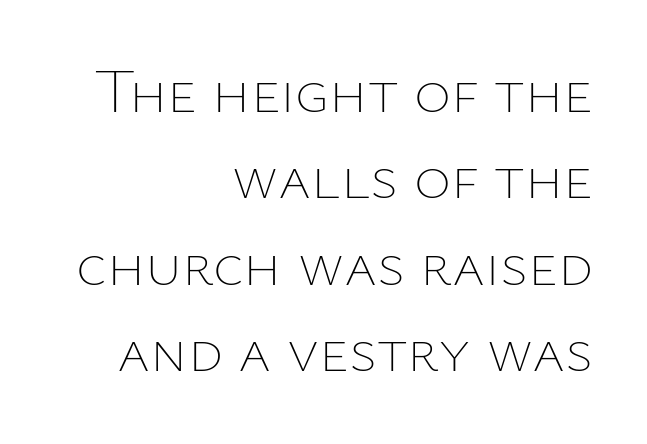
{"italic": "no", "bold": "no", "weight": "thin", "width": "normal", "stroke_contrast": "low", "x_height": "medium", "monospaced": "no", "underline": "no", "align": "right", "line_spacing": "normal", "line_spacing_ratio": 1.37, "letter_spacing": "normal", "letter_spacing_em": 0.0, "glyph_px": 63}
